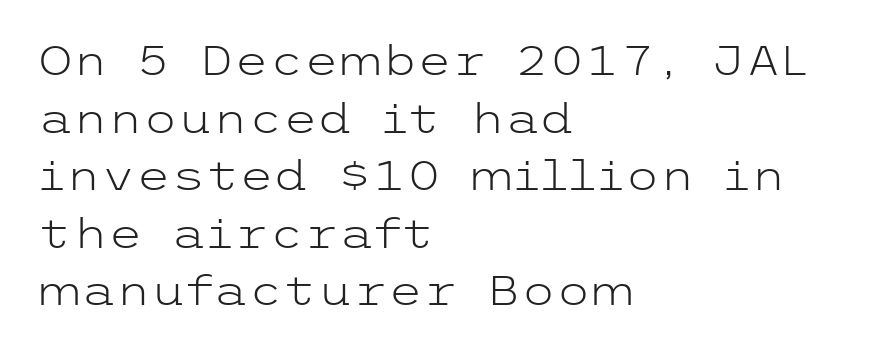
The image shows 40 px light, wide sans-serif type, upright; set left-aligned, normal line spacing (1.44x), normal letter spacing, not underlined; low stroke contrast and a medium x-height.
